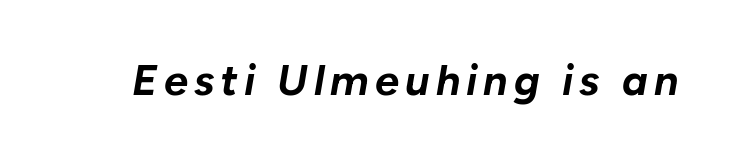
{"italic": "yes", "lean": "right", "slant_degrees": 10, "bold": "yes", "weight": "bold", "width": "normal", "stroke_contrast": "low", "x_height": "medium", "monospaced": "no", "underline": "no", "glyph_px": 43}
